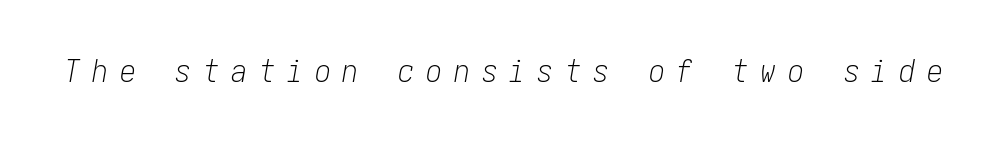
Only glyphs here, with clear space below each row. Tall strokes in this sample are angled rather than plumb. This is not heavy type; no bold has been used. How are the letters spaced? Widely, with obvious added tracking.
